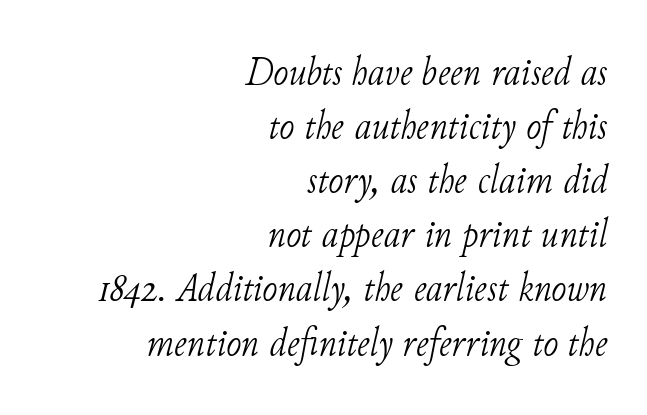
Horizontal alignment here is rightward, an uncommon choice for prose. No extra tracking has been applied to these lines. The text was rendered using a seriffed face with decorative stroke endings. A normal amount of white space separates one row of letters from the next. Tall strokes in this sample are angled rather than plumb. Vertical stems look standard width or narrower in stroke.
